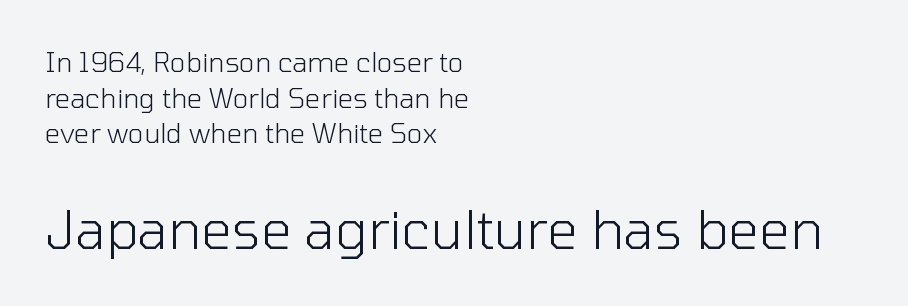
The image shows 54 px light sans-serif type, upright; set left-aligned, normal line spacing (1.32x), normal letter spacing, not underlined; the second (bottom) block is 2.0x larger; low stroke contrast and a medium x-height.
